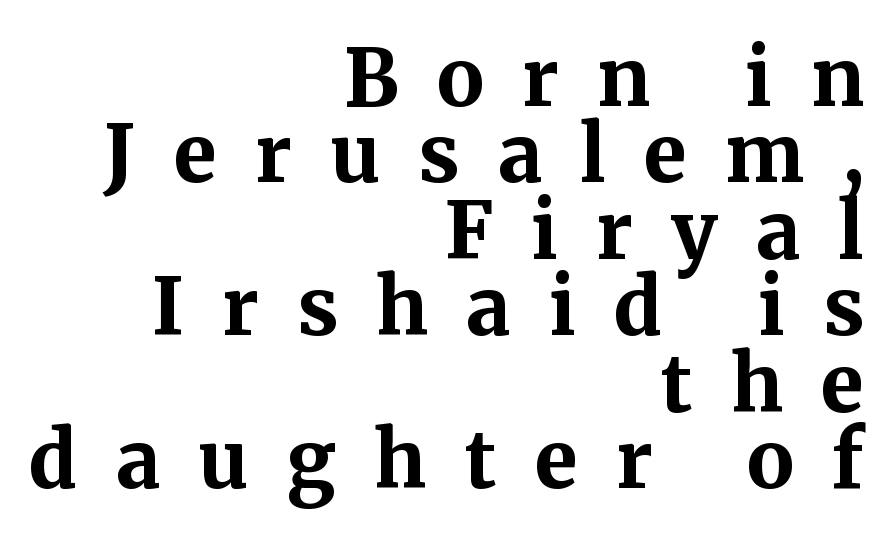
The gap between lines stays unmarked. Serifs: yes, visible at the terminals of the letterforms. Typeset ragged left — the right edge is the straight one. Look at the tracking — it's clearly loosened, letters drifting apart. The face used here is proportionally spaced, like ordinary book or web type. This block would grow much taller if given ordinary leading; it's compressed now.
